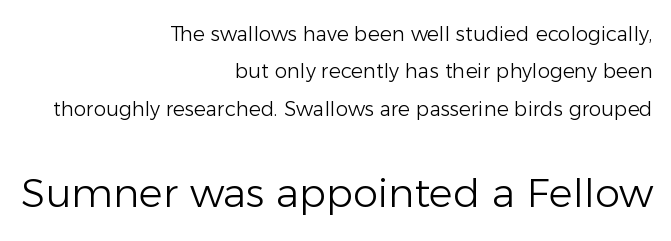
Of the two passages, the one underneath uses the larger point size. Nobody drew a line under any word here. Caption: standard tracking, unaltered. Is there any slant? The stems are plumb. Is the type heavy? It reads as light-to-regular instead.
